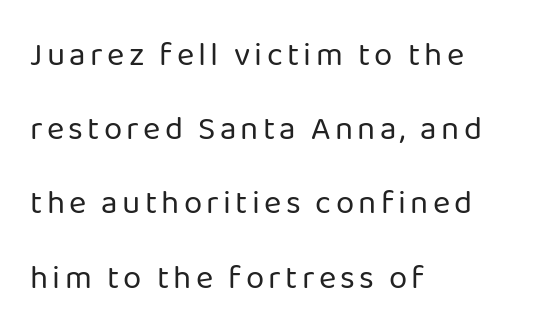
Q: Is the text bold? A: No.
Q: Is the text italic (slanted)? A: No, it is upright.
Q: Is the typeface a serif or a sans-serif typeface? A: Sans-serif.
Q: Is the text underlined? A: No.
Q: How is the paragraph aligned? A: Left-aligned.
Q: Is the spacing between lines tight, normal or loose? A: Loose.
Q: Width (condensed, normal, or wide)? A: Normal.
Q: Stroke contrast? A: Low.
Q: x-height? A: Medium.
Q: Monospaced? A: No.
